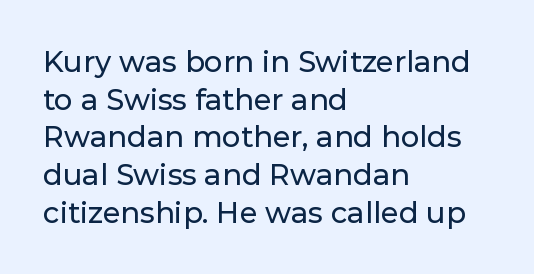
{"serif": "no", "italic": "no", "width": "normal", "stroke_contrast": "low", "x_height": "medium", "monospaced": "no", "underline": "no", "align": "left", "line_spacing": "normal", "line_spacing_ratio": 1.3, "letter_spacing": "normal", "letter_spacing_em": 0.0, "glyph_px": 29}
